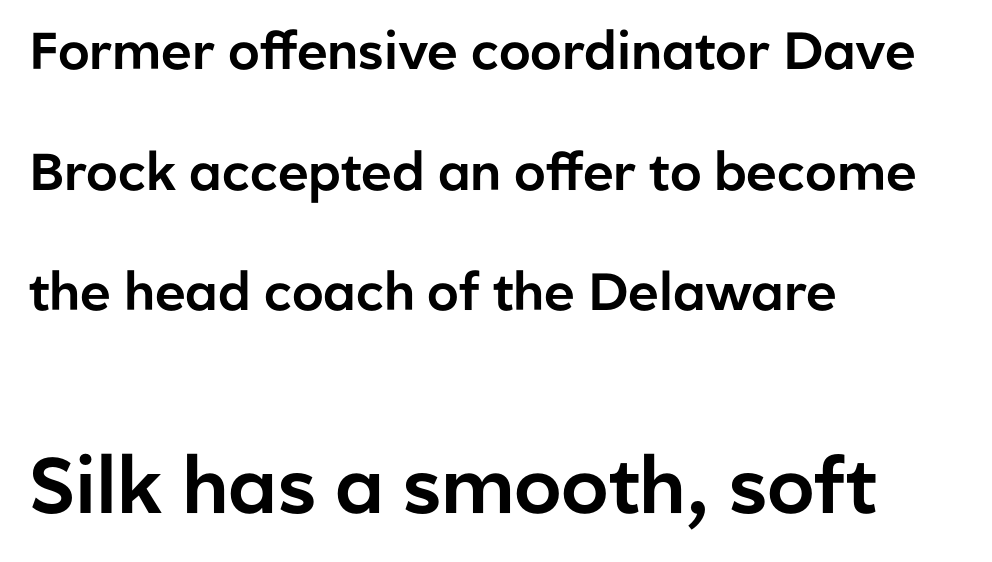
{"serif": "no", "italic": "no", "width": "normal", "stroke_contrast": "low", "x_height": "medium", "monospaced": "no", "underline": "no", "align": "left", "line_spacing": "loose", "line_spacing_ratio": 2.32, "letter_spacing": "normal", "letter_spacing_em": 0.0, "larger_block": "second", "size_ratio": 1.5, "glyph_px": 78}
